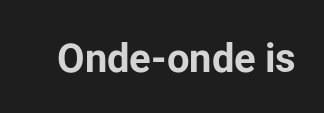
The image shows 40 px bold sans-serif type, upright; set normal letter spacing, not underlined; low stroke contrast and a medium x-height.
